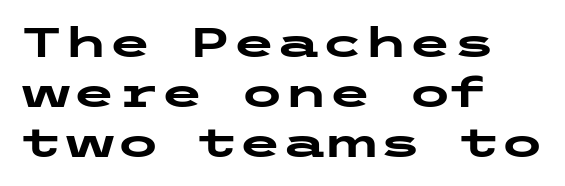
The image shows 40 px heavy, wide sans-serif type, upright; set left-aligned, normal line spacing (1.25x), normal letter spacing, not underlined; low stroke contrast and a medium x-height.
